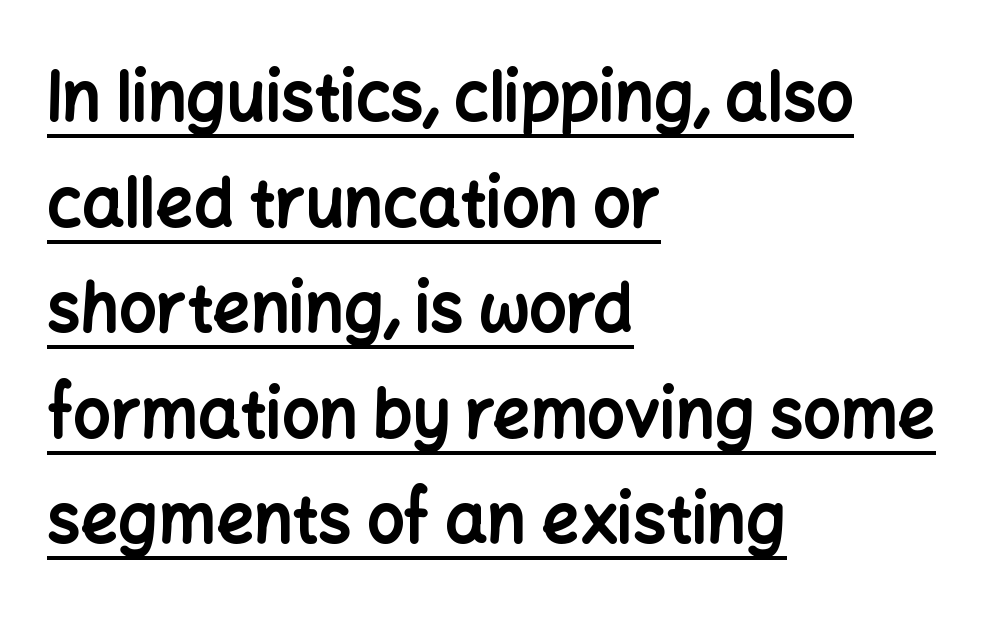
{"serif": "no", "italic": "no", "bold": "yes", "weight": "bold", "width": "normal", "stroke_contrast": "low", "x_height": "medium", "monospaced": "no", "underline": "yes", "align": "left", "line_spacing": "normal", "line_spacing_ratio": 1.6, "letter_spacing": "normal", "letter_spacing_em": 0.0, "glyph_px": 66}
